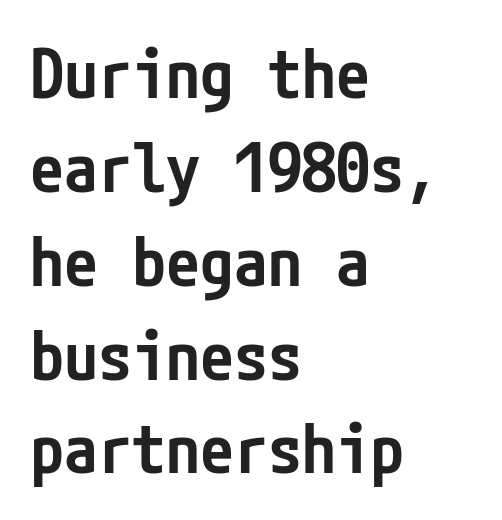
{"serif": "no", "italic": "no", "bold": "semi", "weight": "semibold", "width": "condensed", "stroke_contrast": "low", "x_height": "medium", "underline": "no", "align": "left", "line_spacing": "normal", "line_spacing_ratio": 1.38, "letter_spacing": "normal", "letter_spacing_em": 0.0, "glyph_px": 68}
